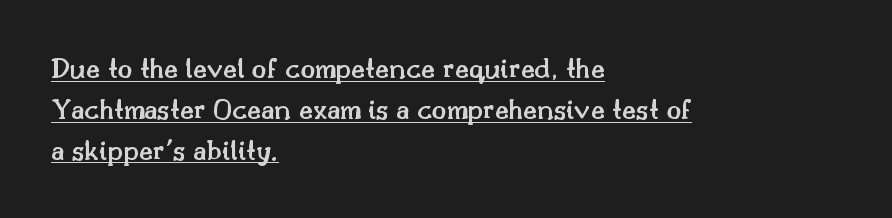
{"serif": "yes", "italic": "no", "bold": "semi", "weight": "semibold", "width": "normal", "stroke_contrast": "medium", "x_height": "small", "monospaced": "no", "underline": "yes", "align": "left", "line_spacing": "normal", "line_spacing_ratio": 1.36, "letter_spacing": "normal", "letter_spacing_em": 0.0, "glyph_px": 30}
